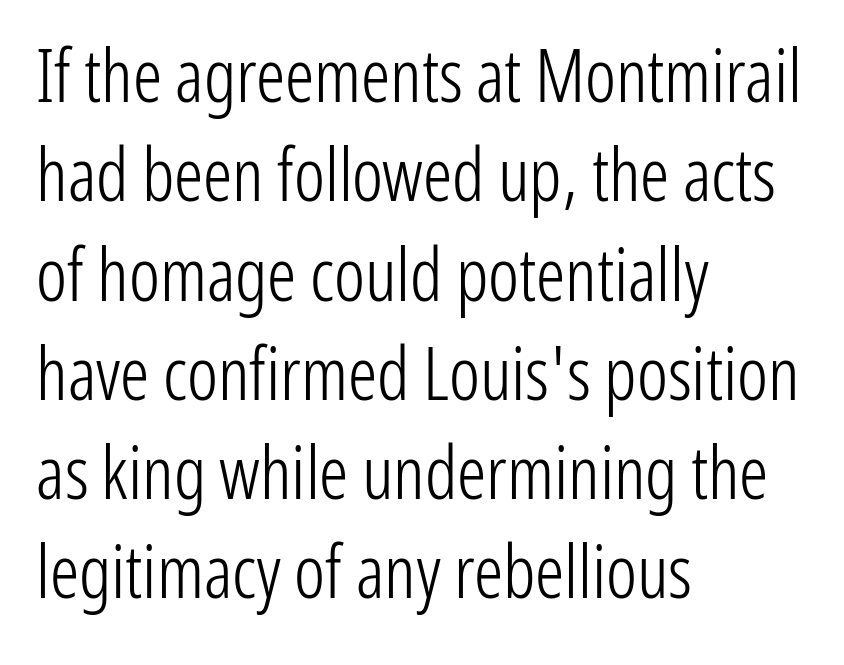
{"serif": "no", "italic": "no", "bold": "no", "weight": "light", "width": "condensed", "stroke_contrast": "low", "x_height": "medium", "monospaced": "no", "underline": "no", "align": "left", "line_spacing": "normal", "line_spacing_ratio": 1.36, "letter_spacing": "normal", "letter_spacing_em": 0.0, "glyph_px": 73}
